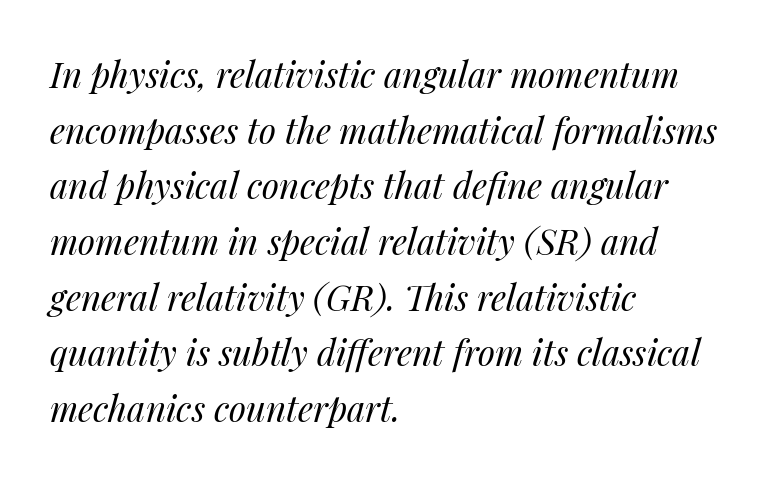
Q: Is the text bold? A: No.
Q: Is the text italic (slanted)? A: Yes, it leans right by about 14 degrees.
Q: Is the text underlined? A: No.
Q: How is the paragraph aligned? A: Left-aligned.
Q: Is the spacing between letters normal or unusually wide? A: Normal.
Q: Is the spacing between lines tight, normal or loose? A: Normal.
Q: Width (condensed, normal, or wide)? A: Normal.
Q: Stroke contrast? A: Medium.
Q: x-height? A: Medium.
Q: Monospaced? A: No.
